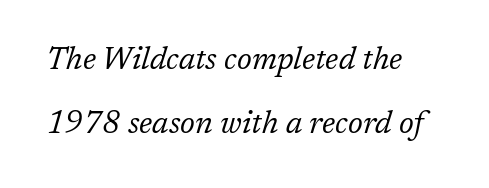
Q: Is the text bold? A: No.
Q: Is the text italic (slanted)? A: Yes, it leans right by about 17 degrees.
Q: Is the typeface a serif or a sans-serif typeface? A: Serif.
Q: Is the text underlined? A: No.
Q: How is the paragraph aligned? A: Left-aligned.
Q: Is the spacing between letters normal or unusually wide? A: Normal.
Q: Is the spacing between lines tight, normal or loose? A: Loose.
Q: Width (condensed, normal, or wide)? A: Normal.
Q: Stroke contrast? A: Low.
Q: x-height? A: Medium.
Q: Monospaced? A: No.
